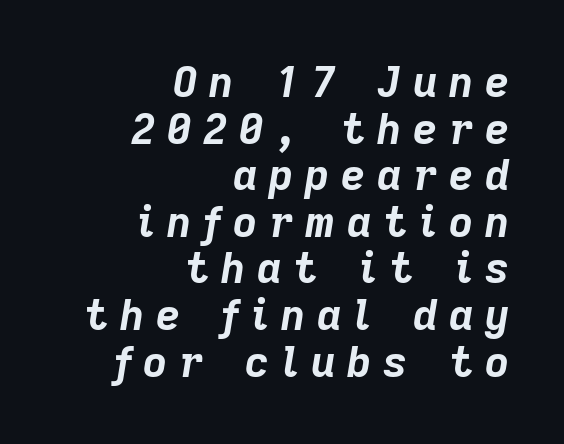
Q: Is the text bold? A: Yes.
Q: Is the text italic (slanted)? A: Yes, it leans right by about 9 degrees.
Q: Is the text underlined? A: No.
Q: How is the paragraph aligned? A: Right-aligned.
Q: Is the spacing between letters normal or unusually wide? A: Unusually wide.
Q: Is the spacing between lines tight, normal or loose? A: Tight.
Q: Width (condensed, normal, or wide)? A: Normal.
Q: Stroke contrast? A: Low.
Q: x-height? A: Medium.
Q: Monospaced? A: No.
